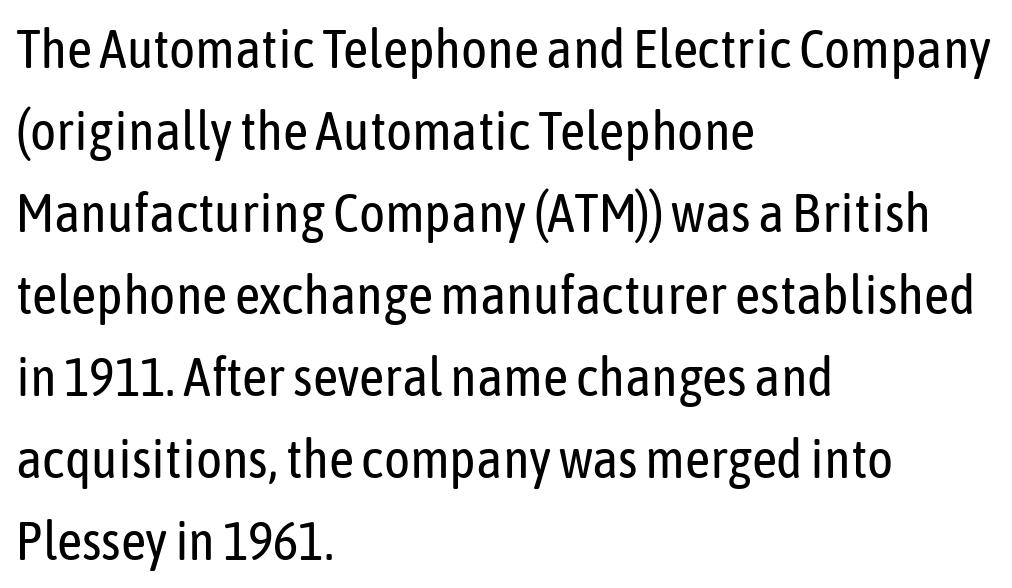
{"serif": "no", "italic": "no", "bold": "no", "weight": "regular", "width": "condensed", "stroke_contrast": "low", "x_height": "medium", "monospaced": "no", "underline": "no", "align": "left", "line_spacing": "normal", "line_spacing_ratio": 1.49, "letter_spacing": "normal", "letter_spacing_em": 0.0, "glyph_px": 55}
